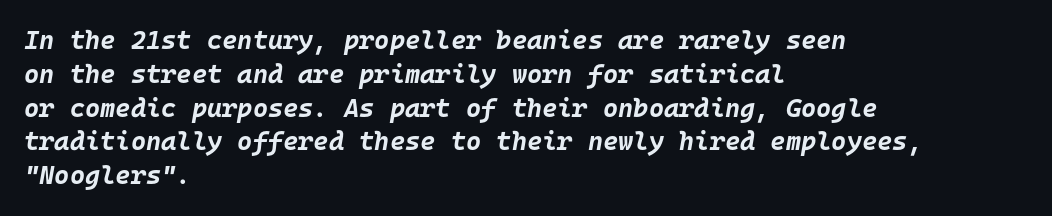
{"italic": "yes", "lean": "right", "slant_degrees": 10, "bold": "yes", "underline": "no", "align": "left", "line_spacing": "normal", "line_spacing_ratio": 1.3, "letter_spacing": "normal", "letter_spacing_em": 0.0, "glyph_px": 26}
